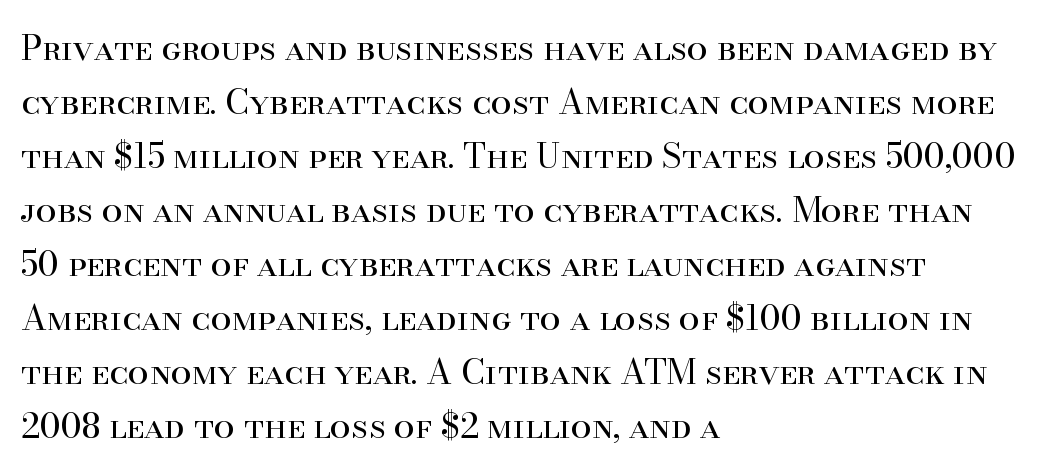
The ragged edge is on the right, which tells us the setting is flush left. Each letter keeps its own natural width here, so spacing adapts to shape. This sample uses an upright cut, with every glyph sitting square on the baseline. Summary of vertical rhythm: regular, with standard interline spacing.
